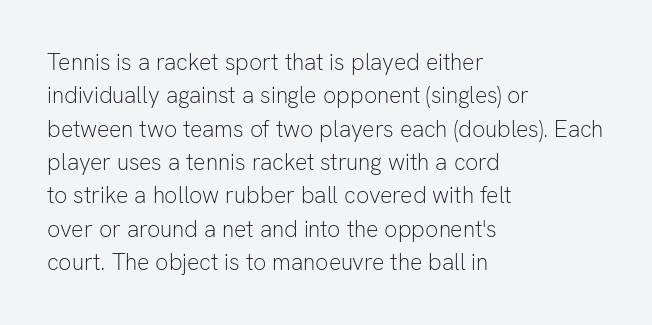
The image shows 23 px text type, upright; set left-aligned, normal line spacing (1.45x), normal letter spacing, not underlined.
